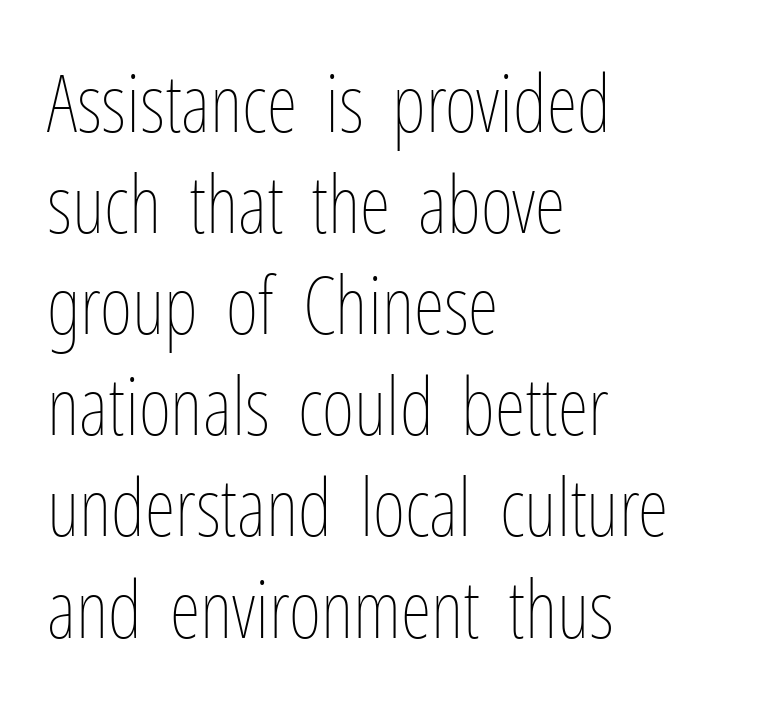
The image shows 79 px thin, condensed type, upright; set left-aligned, normal line spacing (1.28x), normal letter spacing, not underlined; low stroke contrast and a medium x-height.
